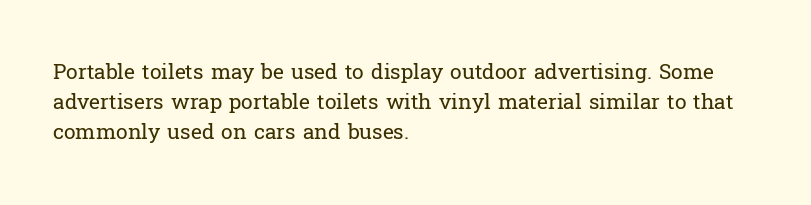
Q: Is the text bold? A: No.
Q: Is the text italic (slanted)? A: No, it is upright.
Q: Is the text underlined? A: No.
Q: How is the paragraph aligned? A: Left-aligned.
Q: Is the spacing between letters normal or unusually wide? A: Normal.
Q: Is the spacing between lines tight, normal or loose? A: Normal.
